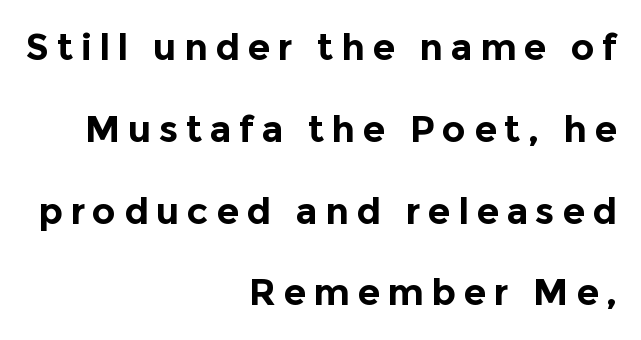
Q: Is the text bold? A: Yes.
Q: Is the text italic (slanted)? A: No, it is upright.
Q: Is the typeface a serif or a sans-serif typeface? A: Sans-serif.
Q: Is the text underlined? A: No.
Q: How is the paragraph aligned? A: Right-aligned.
Q: Is the spacing between letters normal or unusually wide? A: Unusually wide.
Q: Is the spacing between lines tight, normal or loose? A: Loose.
Q: Width (condensed, normal, or wide)? A: Normal.
Q: x-height? A: Medium.
Q: Monospaced? A: No.
